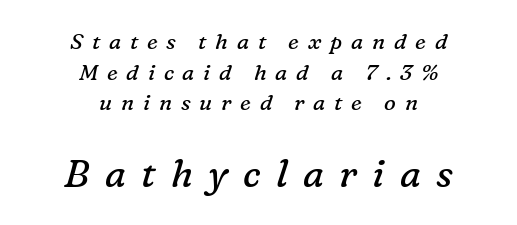
Which margin do the lines hug? Neither — every line sits in the middle. The letters carry serifs — small finishing strokes at the ends of their stems. Does extra space separate the letters? Yes, quite a lot of it. Notice how descenders clear the ascenders below comfortably — that's standard leading. Note the varied advance widths — an 'i' is clearly narrower than an 'm'.
